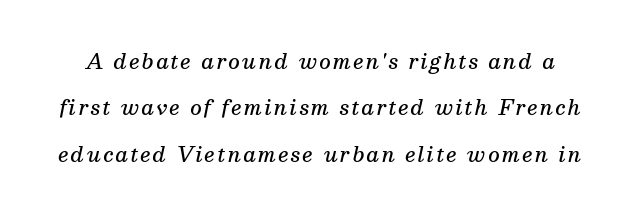
The image shows 20 px text type, italic (leaning right); set loose line spacing (2.32x), not underlined.
